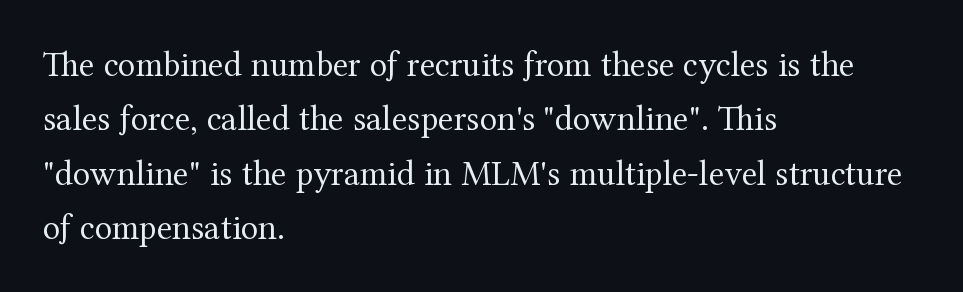
If you measured baseline to baseline, you'd find a middling distance. To sum up the face: it has serifs. Here the designer chose a conventional face with non-uniform glyph widths. Tracking here is standard; glyphs follow each other at the usual distance. Posture: upright roman. Vertical stems look standard width or narrower in stroke.
